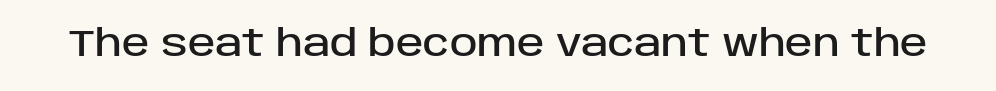
Q: Is the text italic (slanted)? A: No, it is upright.
Q: Is the typeface a serif or a sans-serif typeface? A: Sans-serif.
Q: Is the text underlined? A: No.
Q: Is the spacing between letters normal or unusually wide? A: Normal.
Q: Width (condensed, normal, or wide)? A: Normal.
Q: Stroke contrast? A: Low.
Q: x-height? A: Large.
Q: Monospaced? A: No.
